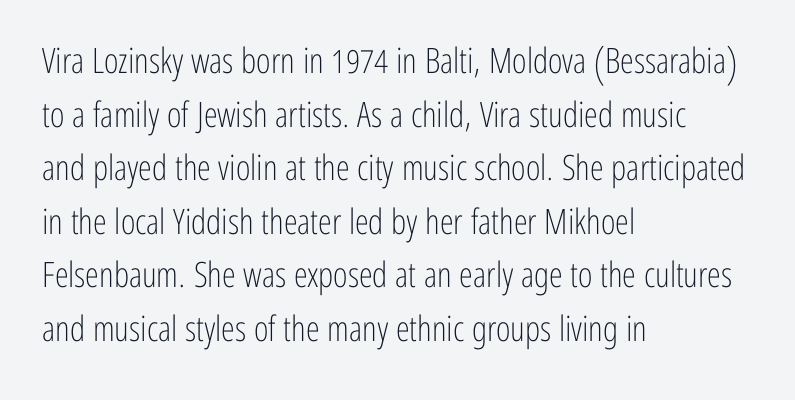
The image shows 35 px light, condensed sans-serif type, upright; set left-aligned, normal line spacing (1.53x), normal letter spacing, not underlined; low stroke contrast and a medium x-height.
